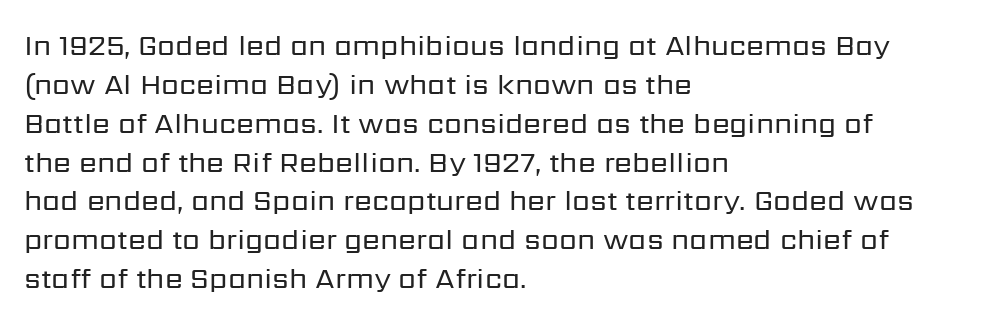
{"serif": "no", "italic": "no", "bold": "no", "weight": "regular", "width": "normal", "stroke_contrast": "low", "x_height": "medium", "monospaced": "no", "underline": "no", "align": "left", "line_spacing": "normal", "line_spacing_ratio": 1.34, "letter_spacing": "normal", "letter_spacing_em": 0.0, "glyph_px": 29}
